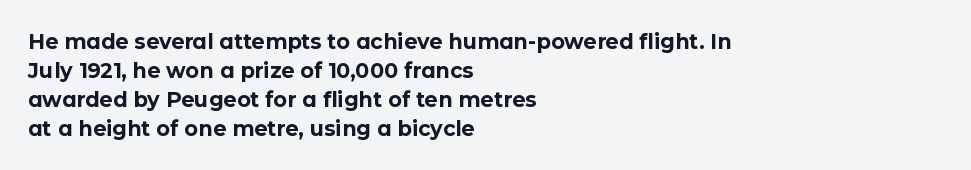
The lines are quadded left. These lines keep a tight, regular rhythm from letter to letter. The gap between lines stays unmarked. It's the straight-up-and-down kind of type. The rendering uses a moderate line-height, typical for paragraphs. Pretty heavy lettering here — definitely bold.
